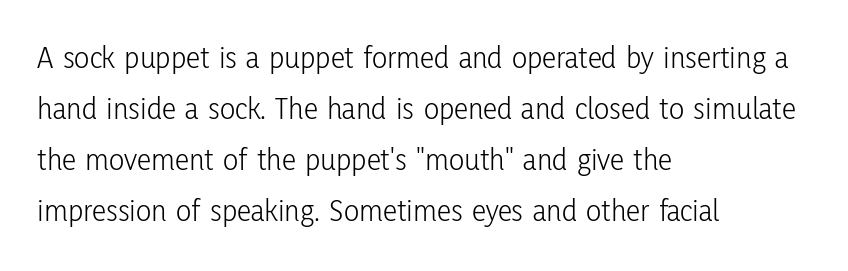
To sum up the face: it is a sans, with no serifs. These lines are set flush left with a ragged right edge. Between one letter and the next there's only the usual sliver of space. The typesetting does not lean heavy: it is not bold. Note the varied advance widths — an 'i' is clearly narrower than an 'm'. Ascenders rise straight up at ninety degrees.
